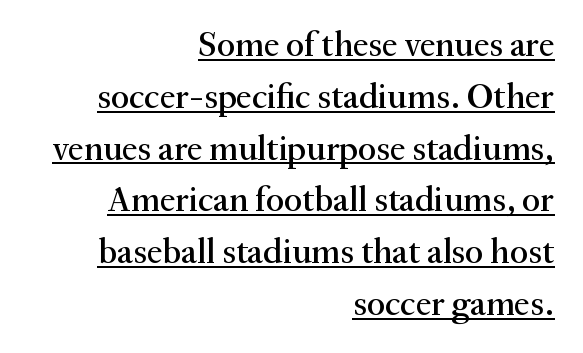
Rows of type keep a routine distance in the vertical direction. Posture: vertical. You can tell from the footed stems that serif type was used. Do the characters align in a grid? No, the font is proportional.
